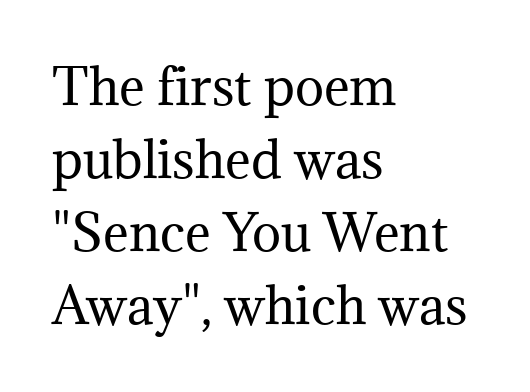
The image shows 49 px regular-weight serif type, upright; set left-aligned, normal line spacing (1.49x), normal letter spacing, not underlined; medium stroke contrast and a medium x-height.
